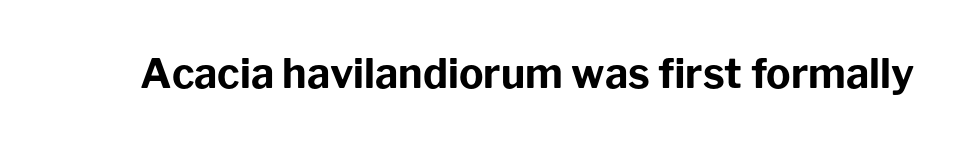
Q: Is the text bold? A: Yes.
Q: Is the text italic (slanted)? A: No, it is upright.
Q: Is the typeface a serif or a sans-serif typeface? A: Sans-serif.
Q: Is the text underlined? A: No.
Q: Is the spacing between letters normal or unusually wide? A: Normal.
Q: Width (condensed, normal, or wide)? A: Normal.
Q: Stroke contrast? A: Low.
Q: x-height? A: Medium.
Q: Monospaced? A: No.
